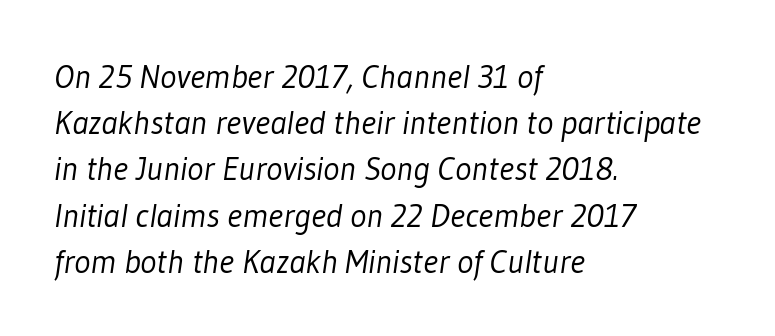
{"serif": "no", "bold": "no", "weight": "light", "width": "condensed", "stroke_contrast": "low", "x_height": "medium", "monospaced": "no", "underline": "no", "align": "left", "line_spacing": "normal", "line_spacing_ratio": 1.36, "letter_spacing": "normal", "letter_spacing_em": 0.0, "glyph_px": 34}
